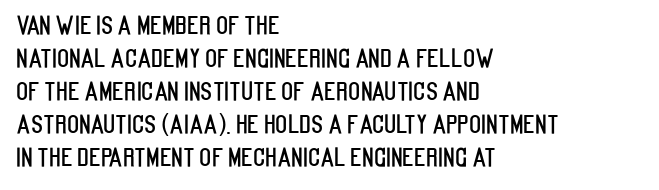
{"italic": "no", "underline": "no", "align": "left", "line_spacing": "normal", "line_spacing_ratio": 1.32, "letter_spacing": "normal", "letter_spacing_em": 0.0, "glyph_px": 25}
